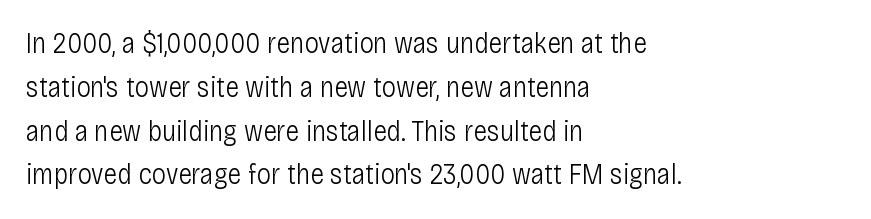
The image shows 29 px light, condensed sans-serif type, upright; set left-aligned, normal line spacing (1.51x), normal letter spacing, not underlined; low stroke contrast and a large x-height.
